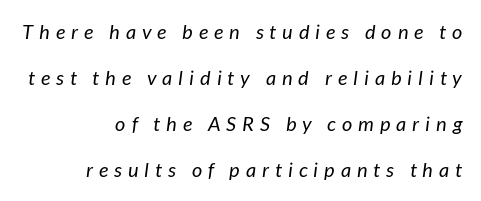
This is oblique type, the kind used for emphasis or titles. The strip under each line holds only bare page. This reads as an unemphasized weight, regular at the heaviest. The type is letterspaced generously, with wide tracking. Loosely led — the rows are spread out.
